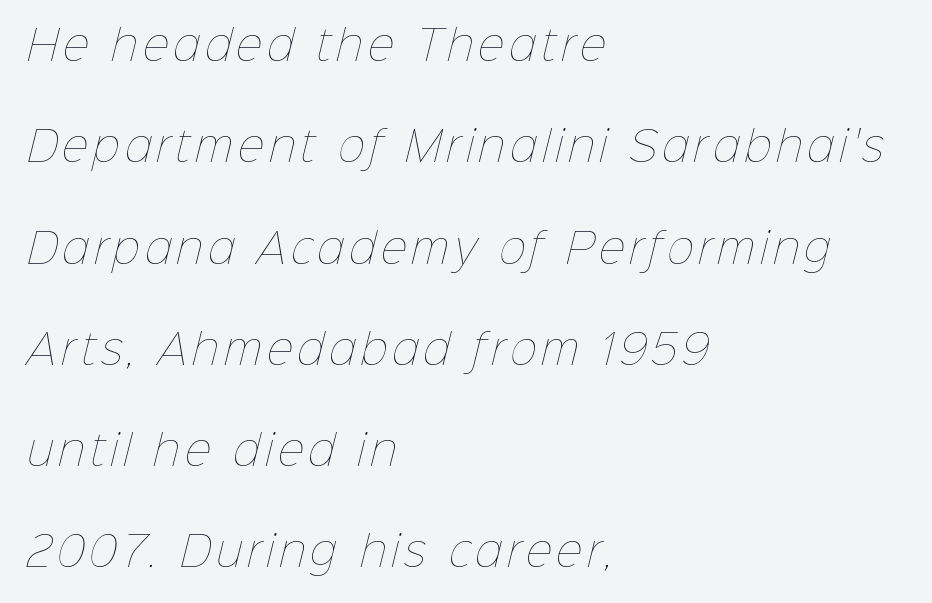
Line beginnings align vertically; line endings do not. Check the space under the baseline: it is left empty. The line-height multiplier appears high, well above default. The rendering uses natural spacing where letterforms have individual widths. A quiet, ordinary-to-light weight characterises the typeface.
